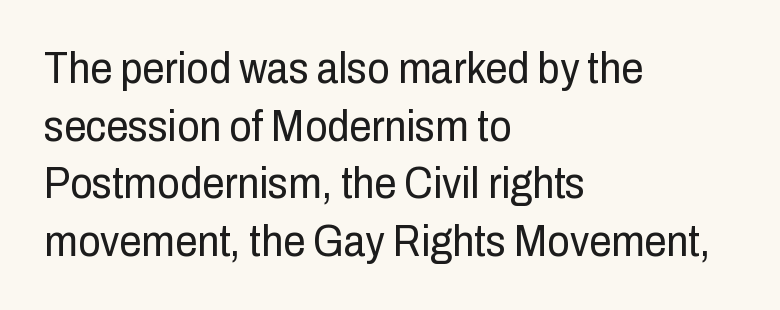
Q: Is the text bold? A: No.
Q: Is the text italic (slanted)? A: No, it is upright.
Q: Is the typeface a serif or a sans-serif typeface? A: Sans-serif.
Q: Is the text underlined? A: No.
Q: How is the paragraph aligned? A: Left-aligned.
Q: Is the spacing between letters normal or unusually wide? A: Normal.
Q: Is the spacing between lines tight, normal or loose? A: Normal.
Q: Width (condensed, normal, or wide)? A: Condensed.
Q: Stroke contrast? A: Low.
Q: x-height? A: Medium.
Q: Monospaced? A: No.
